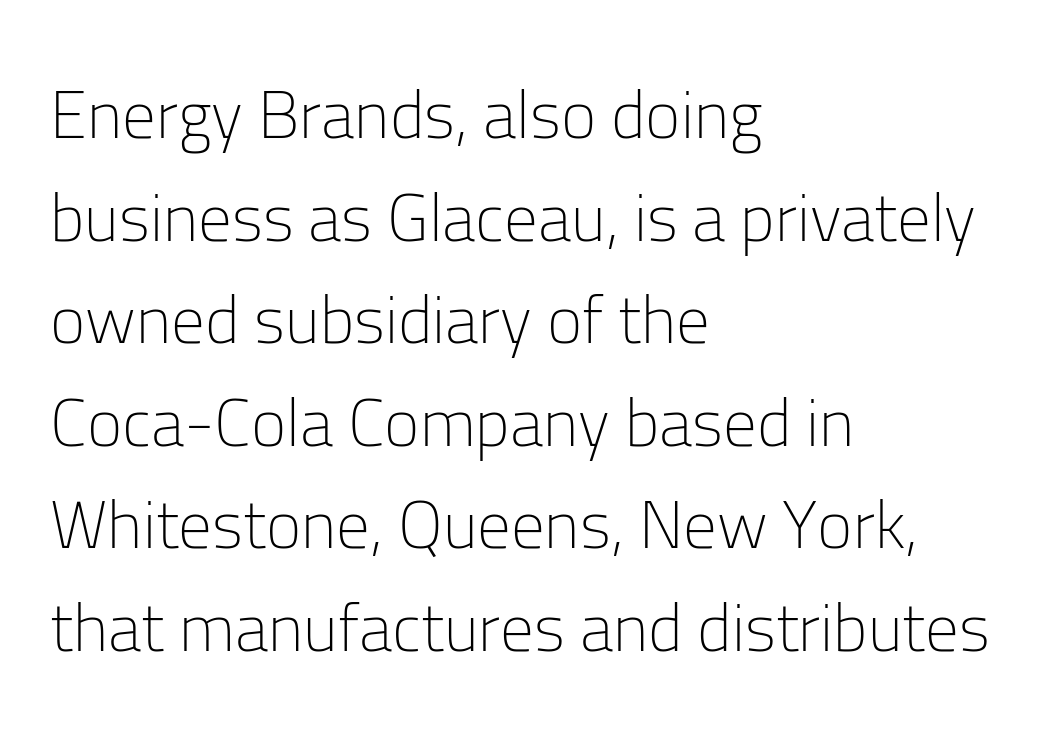
{"serif": "no", "italic": "no", "bold": "no", "weight": "light", "width": "normal", "stroke_contrast": "low", "x_height": "medium", "monospaced": "no", "underline": "no", "align": "left", "line_spacing": "normal", "line_spacing_ratio": 1.53, "letter_spacing": "normal", "letter_spacing_em": 0.0, "glyph_px": 67}
